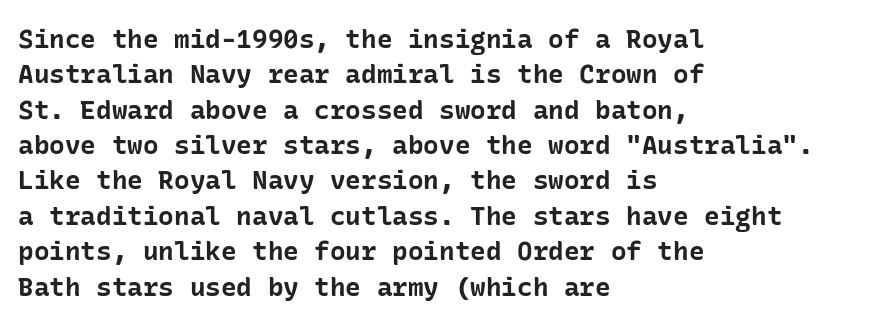
{"italic": "no", "bold": "yes", "underline": "no", "align": "left", "line_spacing": "normal", "line_spacing_ratio": 1.36, "letter_spacing": "normal", "letter_spacing_em": 0.0, "glyph_px": 26}
